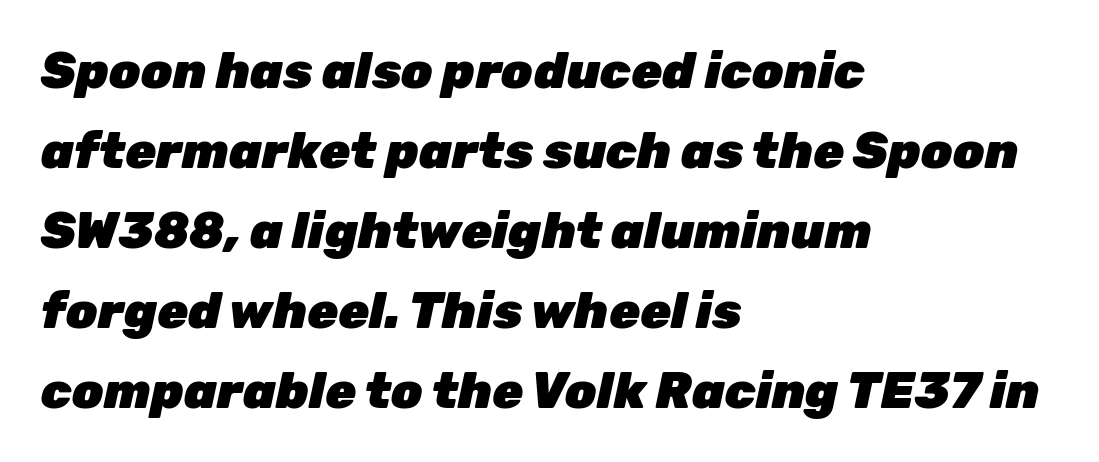
{"italic": "yes", "lean": "right", "slant_degrees": 12, "bold": "yes", "weight": "heavy", "width": "normal", "stroke_contrast": "low", "x_height": "medium", "monospaced": "no", "underline": "no", "align": "left", "line_spacing": "normal", "line_spacing_ratio": 1.6, "letter_spacing": "normal", "letter_spacing_em": 0.0, "glyph_px": 50}
